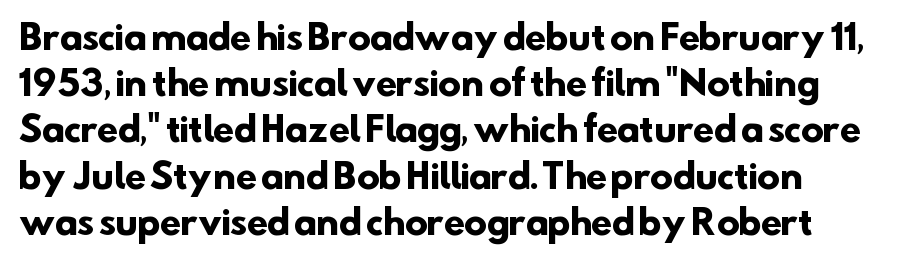
Q: Is the text bold? A: Yes.
Q: Is the typeface a serif or a sans-serif typeface? A: Sans-serif.
Q: Is the text underlined? A: No.
Q: Is the spacing between letters normal or unusually wide? A: Normal.
Q: Is the spacing between lines tight, normal or loose? A: Normal.
Q: Width (condensed, normal, or wide)? A: Normal.
Q: Stroke contrast? A: Low.
Q: x-height? A: Small.
Q: Monospaced? A: No.
